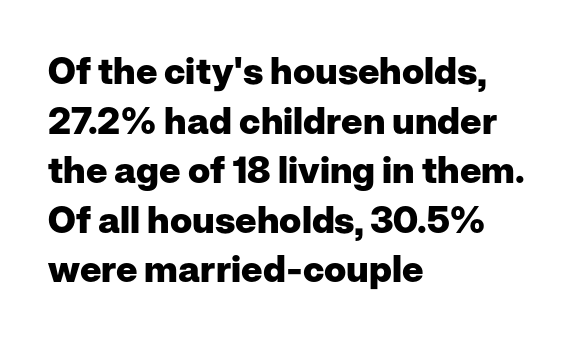
Q: Is the text bold? A: Yes.
Q: Is the text italic (slanted)? A: No, it is upright.
Q: Is the typeface a serif or a sans-serif typeface? A: Sans-serif.
Q: Is the text underlined? A: No.
Q: How is the paragraph aligned? A: Left-aligned.
Q: Is the spacing between letters normal or unusually wide? A: Normal.
Q: Is the spacing between lines tight, normal or loose? A: Normal.
Q: Width (condensed, normal, or wide)? A: Normal.
Q: Stroke contrast? A: Low.
Q: x-height? A: Medium.
Q: Monospaced? A: No.
